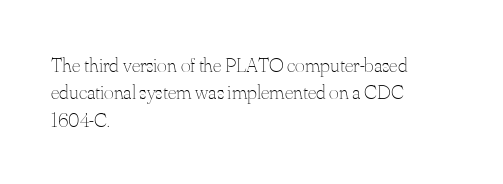
Q: Is the text bold? A: No.
Q: Is the text italic (slanted)? A: No, it is upright.
Q: Is the text underlined? A: No.
Q: How is the paragraph aligned? A: Left-aligned.
Q: Is the spacing between letters normal or unusually wide? A: Normal.
Q: Is the spacing between lines tight, normal or loose? A: Normal.
